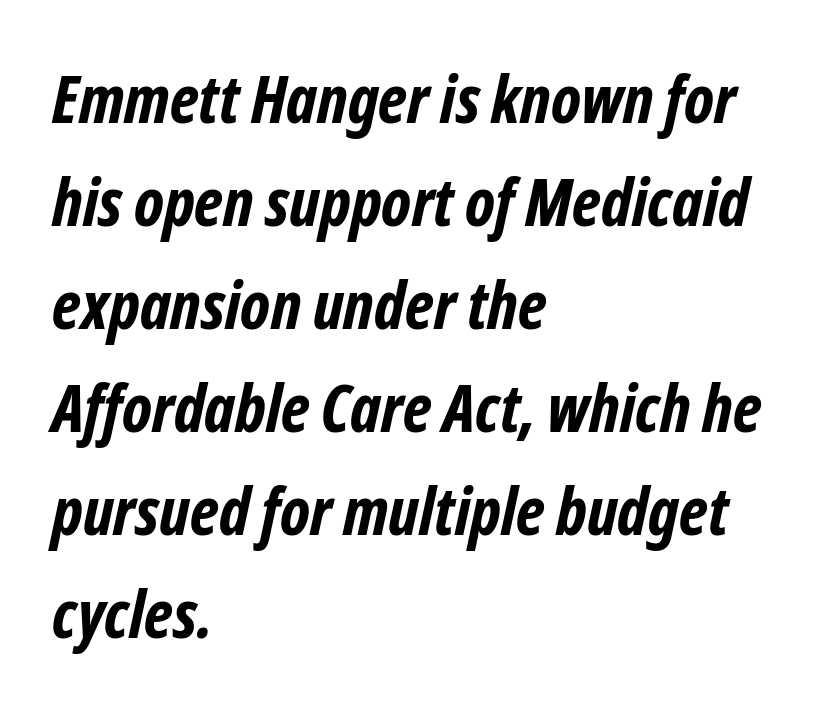
Q: Is the text bold? A: Yes.
Q: Is the typeface a serif or a sans-serif typeface? A: Sans-serif.
Q: Is the text underlined? A: No.
Q: How is the paragraph aligned? A: Left-aligned.
Q: Is the spacing between letters normal or unusually wide? A: Normal.
Q: Is the spacing between lines tight, normal or loose? A: Normal.
Q: Width (condensed, normal, or wide)? A: Condensed.
Q: Stroke contrast? A: Low.
Q: x-height? A: Medium.
Q: Monospaced? A: No.
